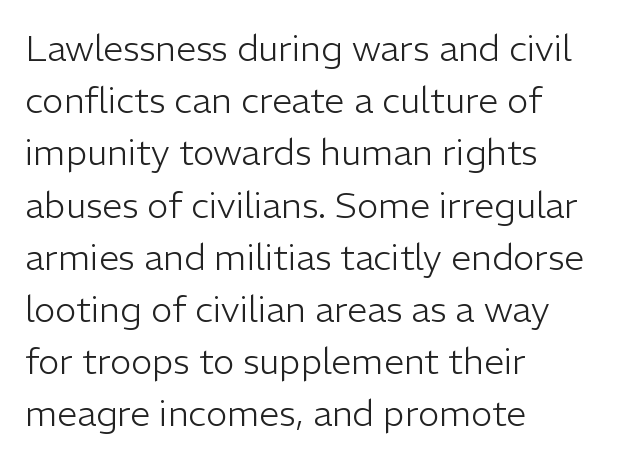
{"serif": "no", "italic": "no", "bold": "no", "weight": "light", "width": "normal", "stroke_contrast": "low", "x_height": "medium", "monospaced": "no", "underline": "no", "align": "left", "line_spacing": "normal", "line_spacing_ratio": 1.45, "letter_spacing": "normal", "letter_spacing_em": 0.0, "glyph_px": 36}
